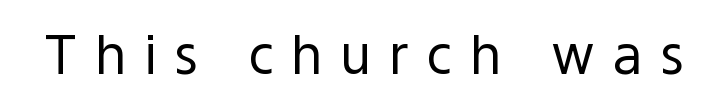
Q: Is the text bold? A: No.
Q: Is the text italic (slanted)? A: No, it is upright.
Q: Is the typeface a serif or a sans-serif typeface? A: Sans-serif.
Q: Is the text underlined? A: No.
Q: Is the spacing between letters normal or unusually wide? A: Unusually wide.
Q: Width (condensed, normal, or wide)? A: Normal.
Q: x-height? A: Medium.
Q: Monospaced? A: No.
